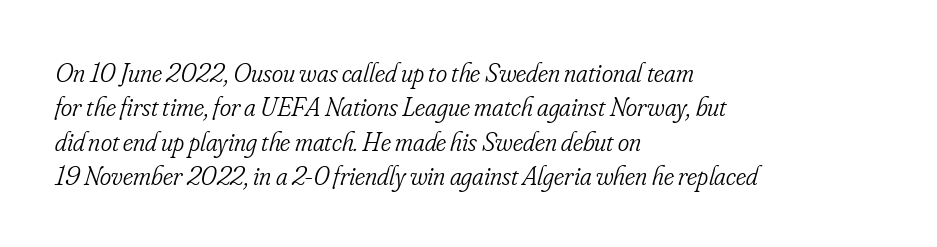
Q: Is the text bold? A: No.
Q: Is the text italic (slanted)? A: Yes, it leans right by about 16 degrees.
Q: Is the text underlined? A: No.
Q: How is the paragraph aligned? A: Left-aligned.
Q: Is the spacing between letters normal or unusually wide? A: Normal.
Q: Is the spacing between lines tight, normal or loose? A: Normal.
